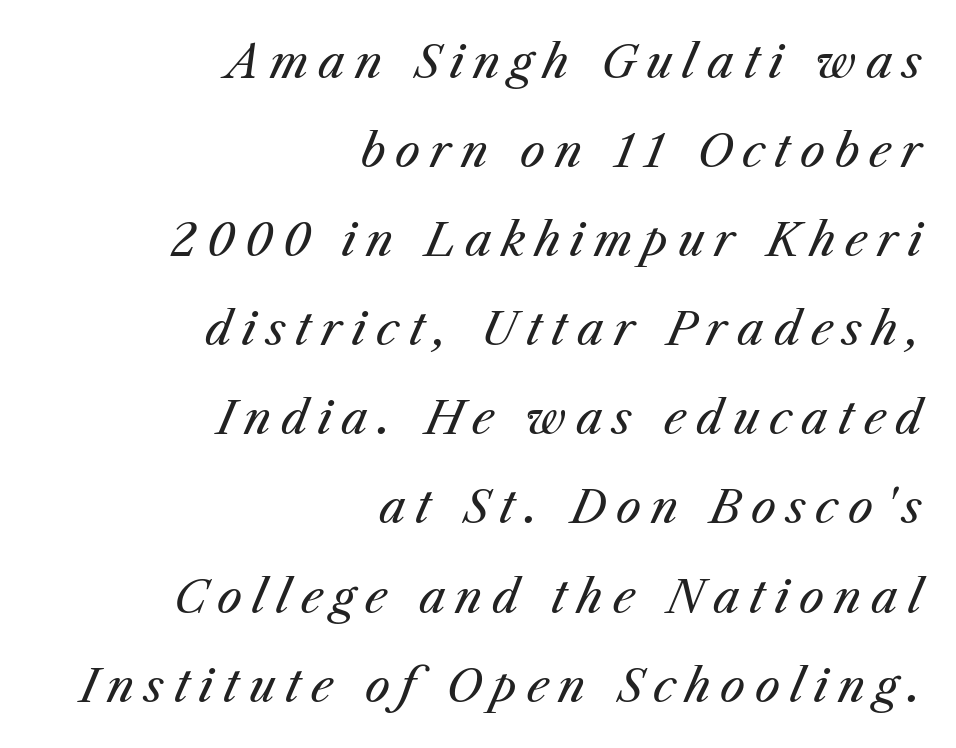
The image shows 45 px regular-weight type, italic (leaning right); set right-aligned, loose line spacing (1.98x), unusually wide letter spacing (+0.22 em), not underlined; medium stroke contrast and a medium x-height.
